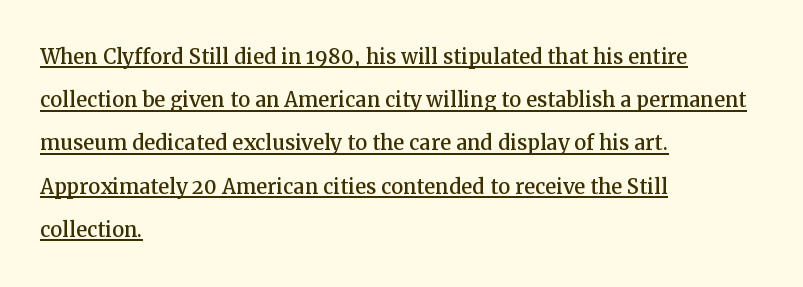
{"italic": "no", "underline": "yes", "align": "left", "line_spacing": "normal", "line_spacing_ratio": 1.6, "letter_spacing": "normal", "letter_spacing_em": 0.0, "glyph_px": 27}
